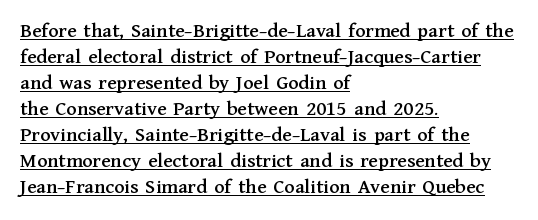
{"italic": "no", "underline": "yes", "align": "left", "line_spacing_ratio": 1.24, "letter_spacing": "normal", "letter_spacing_em": 0.0, "glyph_px": 21}
